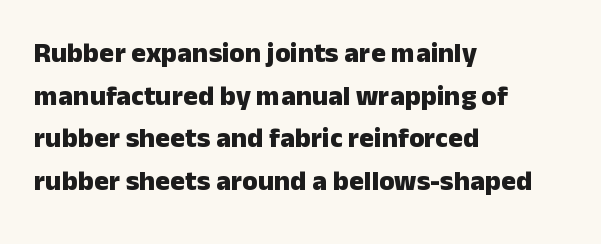
This sample uses an upright cut, with every glyph sitting square on the baseline. Typesetter's note: full bold, strokes at maximum text heaviness. The face used here is a sans, in the tradition of grotesques and geometrics. The foot of each line stays bare and open.
